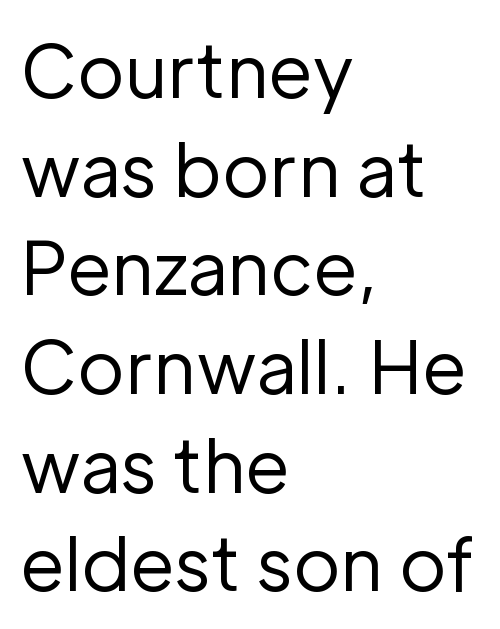
{"serif": "no", "italic": "no", "bold": "no", "weight": "regular", "width": "normal", "stroke_contrast": "low", "x_height": "medium", "monospaced": "no", "underline": "no", "align": "left", "line_spacing": "normal", "line_spacing_ratio": 1.37, "letter_spacing": "normal", "letter_spacing_em": 0.0, "glyph_px": 72}
